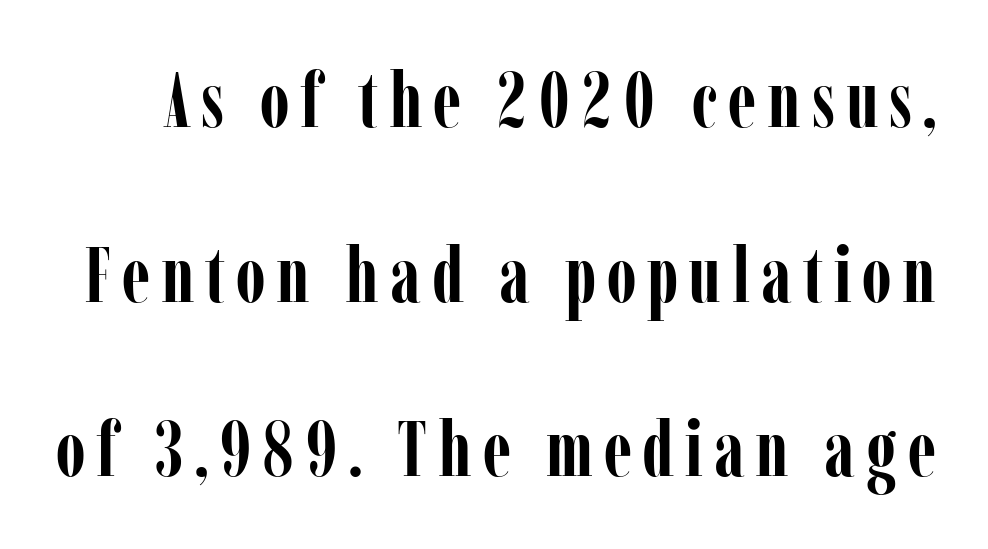
{"serif": "yes", "italic": "no", "bold": "yes", "weight": "semibold", "width": "condensed", "stroke_contrast": "low", "x_height": "medium", "monospaced": "no", "underline": "no", "line_spacing": "loose", "line_spacing_ratio": 2.24, "glyph_px": 78}
